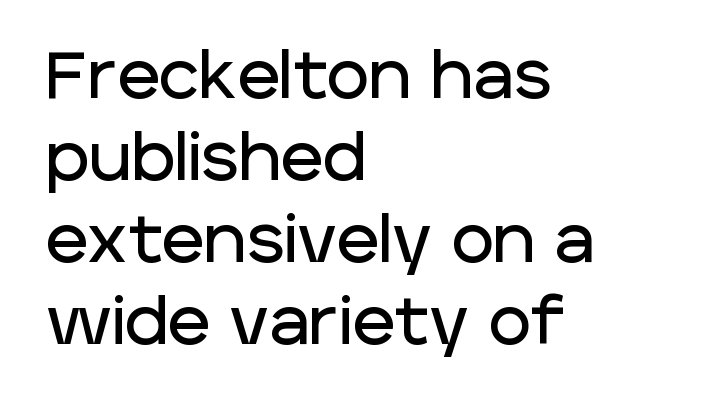
{"serif": "no", "italic": "no", "width": "normal", "stroke_contrast": "low", "x_height": "large", "monospaced": "no", "underline": "no", "align": "left", "line_spacing": "normal", "line_spacing_ratio": 1.26, "letter_spacing": "normal", "letter_spacing_em": 0.0, "glyph_px": 65}
